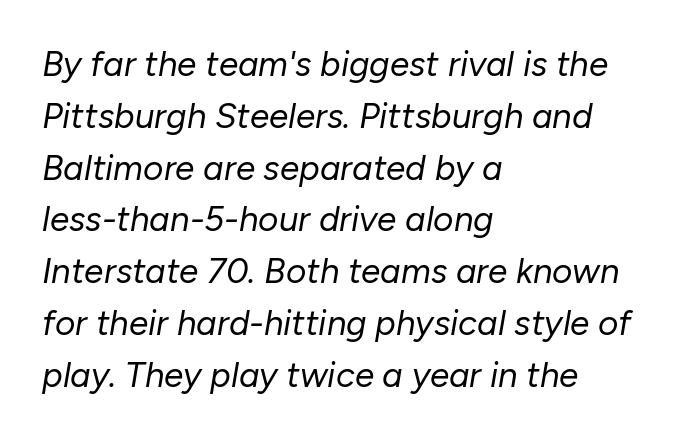
The image shows 35 px regular-weight type, italic (leaning right); set left-aligned, normal line spacing (1.48x), normal letter spacing, not underlined; low stroke contrast and a medium x-height.
